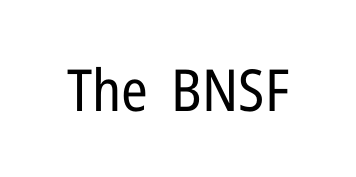
The letters advance in unequal steps, a hallmark of proportional type. In terms of letterform style, serifs are entirely absent. Letters have the restrained weight of plain body copy at most. The horizontal fit of the characters is conventional and even. Descenders are the only things crossing below the line. This is the regular roman posture of the typeface.
